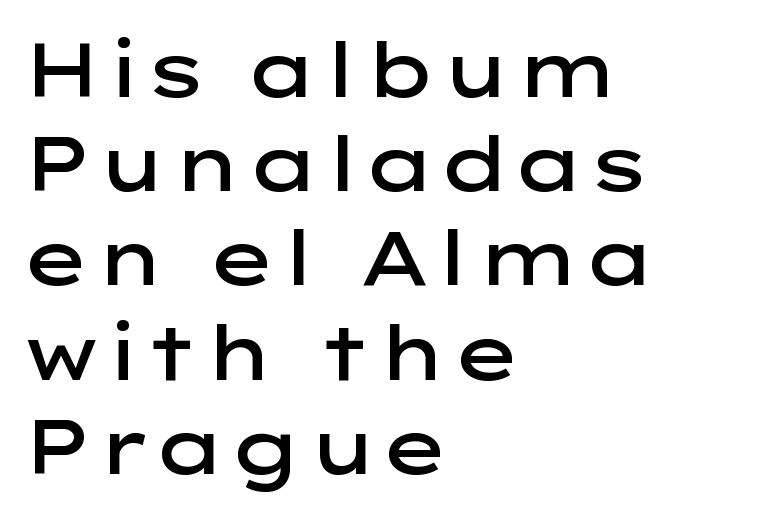
Q: Is the text bold? A: Semi-bold.
Q: Is the text italic (slanted)? A: No, it is upright.
Q: Is the typeface a serif or a sans-serif typeface? A: Sans-serif.
Q: Is the text underlined? A: No.
Q: How is the paragraph aligned? A: Left-aligned.
Q: Is the spacing between letters normal or unusually wide? A: Normal.
Q: Width (condensed, normal, or wide)? A: Wide.
Q: Stroke contrast? A: Low.
Q: x-height? A: Medium.
Q: Monospaced? A: No.
